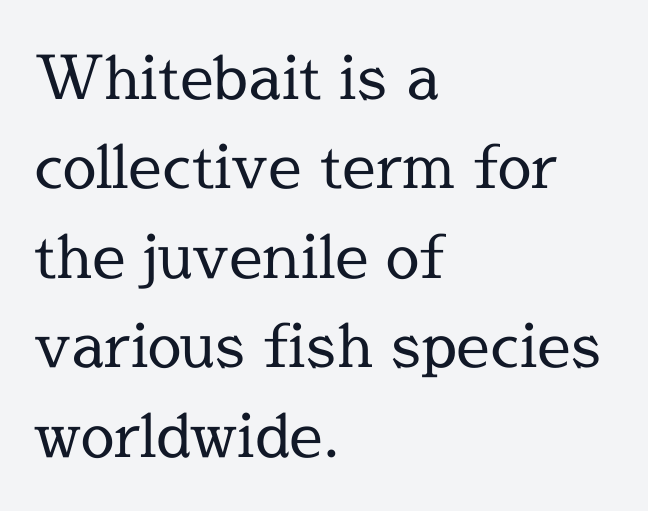
The image shows 60 px regular-weight serif type, upright; set left-aligned, normal line spacing (1.49x), normal letter spacing, not underlined; a medium x-height.
